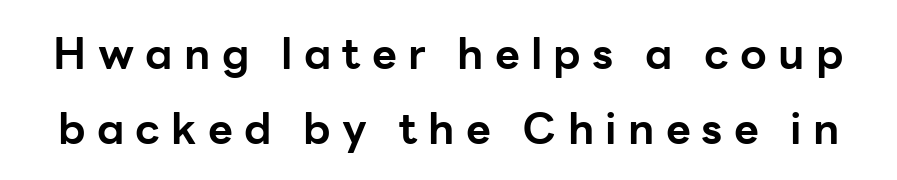
Q: Is the text bold? A: Yes.
Q: Is the text italic (slanted)? A: No, it is upright.
Q: Is the typeface a serif or a sans-serif typeface? A: Sans-serif.
Q: Is the text underlined? A: No.
Q: Is the spacing between letters normal or unusually wide? A: Unusually wide.
Q: Width (condensed, normal, or wide)? A: Normal.
Q: Stroke contrast? A: Low.
Q: x-height? A: Medium.
Q: Monospaced? A: No.
